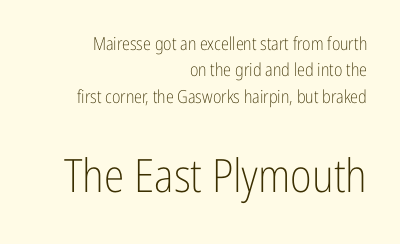
The face used here is a sans, in the tradition of grotesques and geometrics. These lines are rendered in a variable-pitch font. The leading is moderate, giving the passage an even texture. Is the stroke heavy? The answer is a plain regular-or-lighter. Is there any slant? The stems are plumb.
